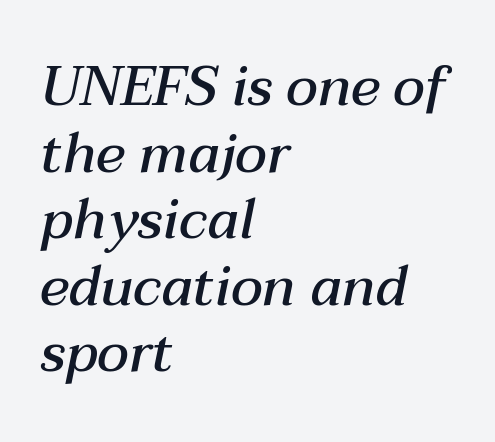
{"italic": "yes", "lean": "right", "slant_degrees": 12, "bold": "semi", "weight": "semibold", "width": "normal", "stroke_contrast": "medium", "x_height": "medium", "monospaced": "no", "underline": "no", "align": "left", "line_spacing_ratio": 1.21, "letter_spacing": "normal", "letter_spacing_em": 0.0, "glyph_px": 55}
